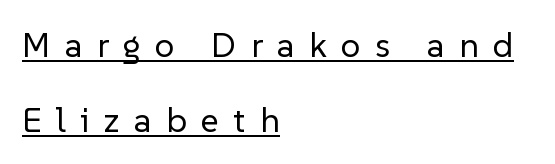
Q: Is the text bold? A: No.
Q: Is the text italic (slanted)? A: No, it is upright.
Q: Is the typeface a serif or a sans-serif typeface? A: Sans-serif.
Q: Is the text underlined? A: Yes.
Q: How is the paragraph aligned? A: Left-aligned.
Q: Is the spacing between letters normal or unusually wide? A: Unusually wide.
Q: Is the spacing between lines tight, normal or loose? A: Loose.
Q: Width (condensed, normal, or wide)? A: Normal.
Q: Stroke contrast? A: Low.
Q: x-height? A: Medium.
Q: Monospaced? A: No.
